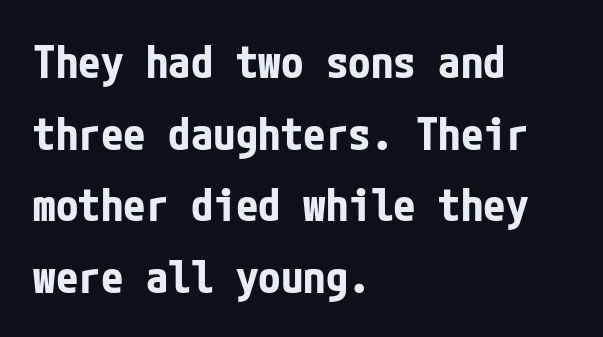
{"serif": "no", "italic": "no", "bold": "yes", "weight": "bold", "width": "condensed", "stroke_contrast": "low", "x_height": "medium", "underline": "no", "align": "left", "line_spacing": "normal", "line_spacing_ratio": 1.59, "letter_spacing": "normal", "letter_spacing_em": 0.0, "glyph_px": 45}
